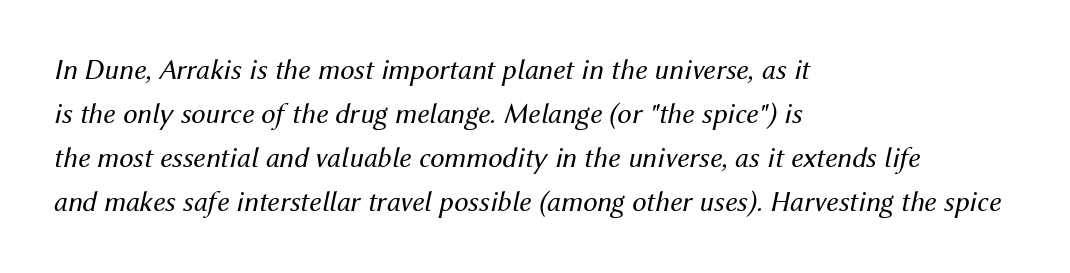
Q: Is the text bold? A: No.
Q: Is the text italic (slanted)? A: Yes, it leans right by about 12 degrees.
Q: Is the text underlined? A: No.
Q: How is the paragraph aligned? A: Left-aligned.
Q: Is the spacing between letters normal or unusually wide? A: Normal.
Q: Is the spacing between lines tight, normal or loose? A: Normal.
Q: Width (condensed, normal, or wide)? A: Normal.
Q: Stroke contrast? A: Medium.
Q: x-height? A: Medium.
Q: Monospaced? A: No.
